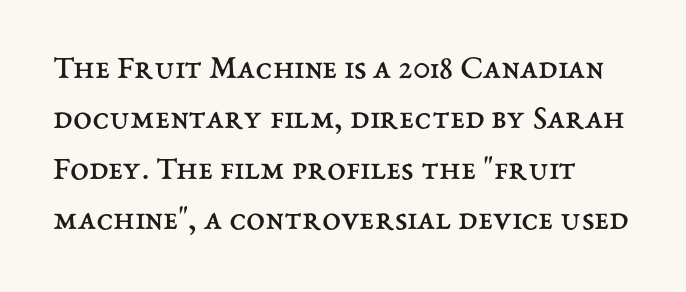
{"italic": "no", "bold": "no", "weight": "regular", "width": "normal", "stroke_contrast": "medium", "x_height": "medium", "monospaced": "no", "underline": "no", "line_spacing": "normal", "line_spacing_ratio": 1.48, "letter_spacing": "normal", "letter_spacing_em": 0.0, "glyph_px": 34}
